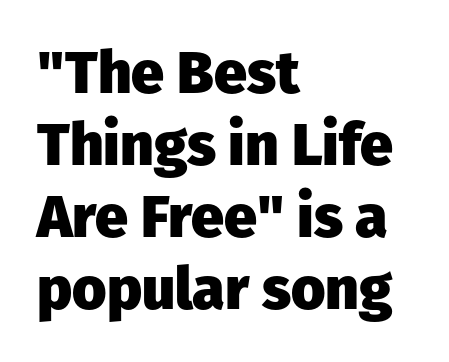
The image shows 59 px heavy sans-serif type, upright; set left-aligned, line spacing 1.22x, normal letter spacing, not underlined; low stroke contrast and a medium x-height.
